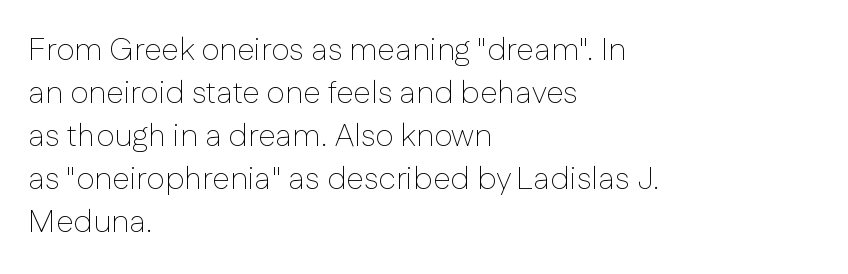
The image shows 32 px thin sans-serif type, upright; set left-aligned, normal line spacing (1.34x), normal letter spacing, not underlined; low stroke contrast and a medium x-height.
